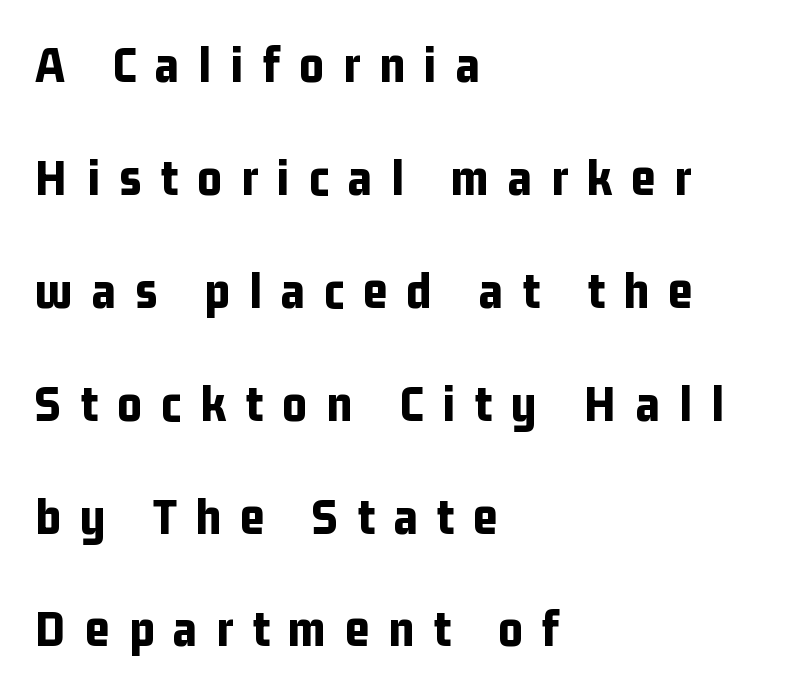
{"serif": "no", "italic": "no", "bold": "yes", "weight": "bold", "width": "condensed", "stroke_contrast": "low", "x_height": "medium", "monospaced": "no", "underline": "no", "align": "left", "line_spacing": "loose", "line_spacing_ratio": 2.13, "letter_spacing": "wide", "letter_spacing_em": 0.36, "glyph_px": 53}
